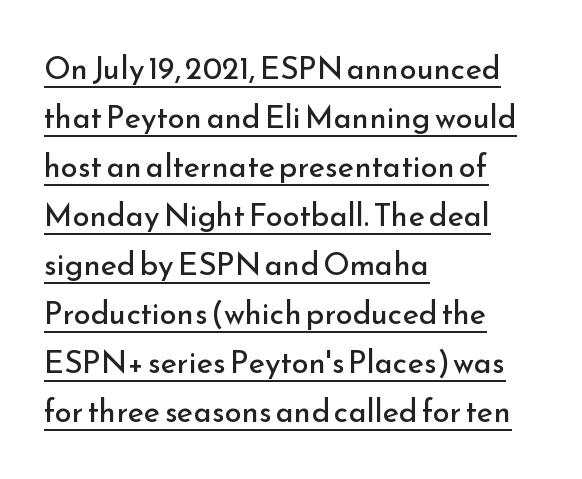
The image shows 31 px regular-weight sans-serif type, upright; set left-aligned, normal line spacing (1.58x), normal letter spacing, underlined; low stroke contrast and a small x-height.
